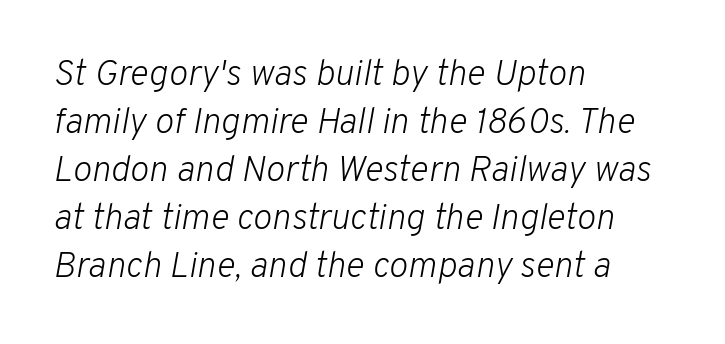
Q: Is the text bold? A: No.
Q: Is the text italic (slanted)? A: Yes, it leans right by about 10 degrees.
Q: Is the text underlined? A: No.
Q: How is the paragraph aligned? A: Left-aligned.
Q: Is the spacing between letters normal or unusually wide? A: Normal.
Q: Is the spacing between lines tight, normal or loose? A: Normal.
Q: Width (condensed, normal, or wide)? A: Normal.
Q: Stroke contrast? A: Low.
Q: x-height? A: Medium.
Q: Monospaced? A: No.
